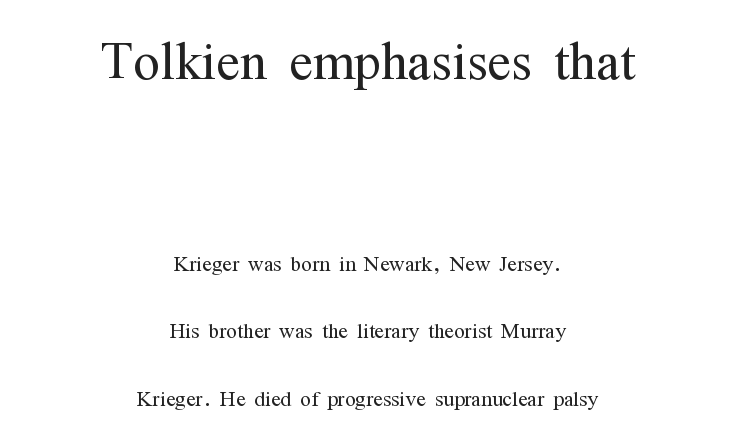
The image shows 70 px light, condensed serif type, upright; set centered, loose line spacing (2.41x), normal letter spacing, not underlined; the first (top) block is 2.5x larger; medium stroke contrast and a medium x-height.
